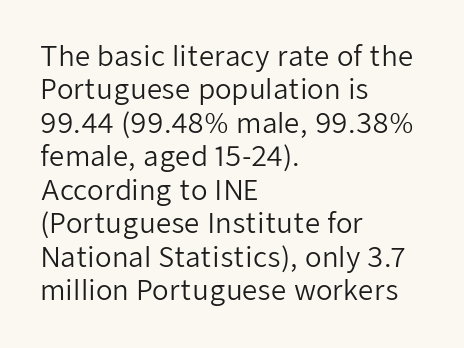
Q: Is the text bold? A: No.
Q: Is the text italic (slanted)? A: No, it is upright.
Q: Is the text underlined? A: No.
Q: How is the paragraph aligned? A: Left-aligned.
Q: Is the spacing between letters normal or unusually wide? A: Normal.
